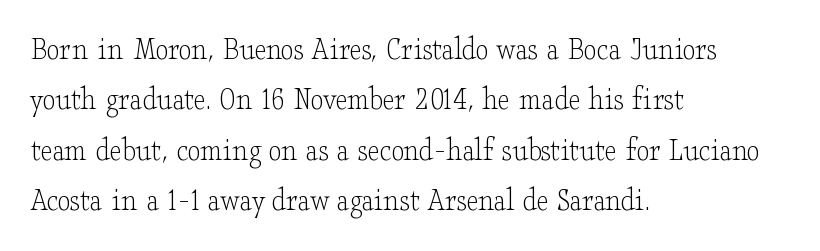
The image shows 33 px light, wide serif type, upright; set left-aligned, normal line spacing (1.53x), normal letter spacing, not underlined; low stroke contrast and a small x-height.
